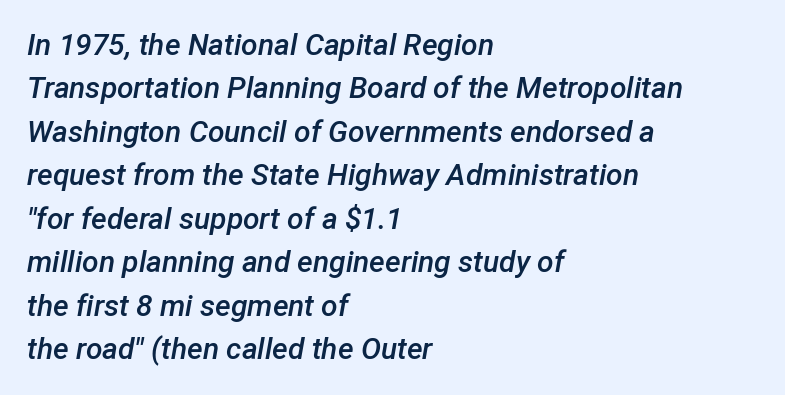
{"italic": "yes", "lean": "right", "slant_degrees": 12, "bold": "semi", "weight": "semibold", "width": "normal", "stroke_contrast": "low", "x_height": "medium", "monospaced": "no", "underline": "no", "align": "left", "line_spacing": "normal", "line_spacing_ratio": 1.45, "letter_spacing": "normal", "letter_spacing_em": 0.0, "glyph_px": 30}
